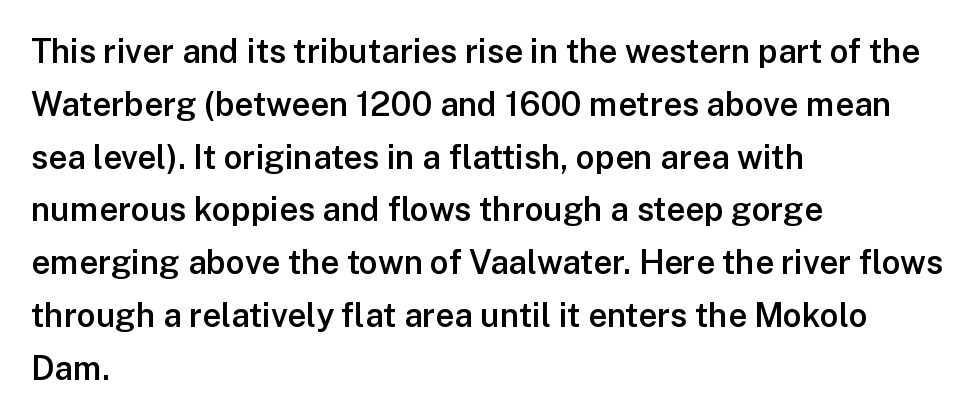
Q: Is the text bold? A: Semi-bold.
Q: Is the text italic (slanted)? A: No, it is upright.
Q: Is the typeface a serif or a sans-serif typeface? A: Sans-serif.
Q: Is the text underlined? A: No.
Q: How is the paragraph aligned? A: Left-aligned.
Q: Is the spacing between letters normal or unusually wide? A: Normal.
Q: Is the spacing between lines tight, normal or loose? A: Normal.
Q: Width (condensed, normal, or wide)? A: Normal.
Q: Stroke contrast? A: Low.
Q: x-height? A: Medium.
Q: Monospaced? A: No.
